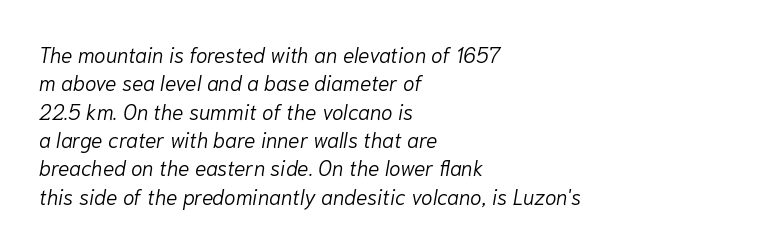
The image shows 21 px text type, italic (leaning right); set left-aligned, normal line spacing (1.35x), normal letter spacing, not underlined.
